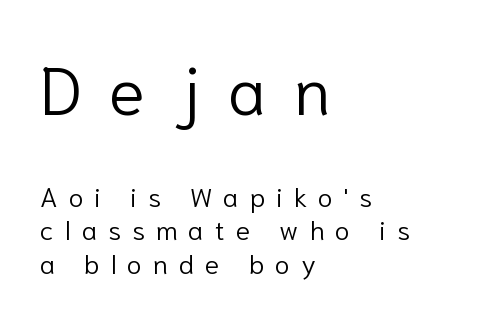
Q: Is the text bold? A: No.
Q: Is the text italic (slanted)? A: No, it is upright.
Q: Is the typeface a serif or a sans-serif typeface? A: Sans-serif.
Q: Is the text underlined? A: No.
Q: How is the paragraph aligned? A: Left-aligned.
Q: Is the spacing between letters normal or unusually wide? A: Unusually wide.
Q: Which block of text is set in a larger size, the first (top) or the second (bottom)? A: The first (top) one.
Q: Width (condensed, normal, or wide)? A: Normal.
Q: Stroke contrast? A: Low.
Q: x-height? A: Medium.
Q: Monospaced? A: No.
